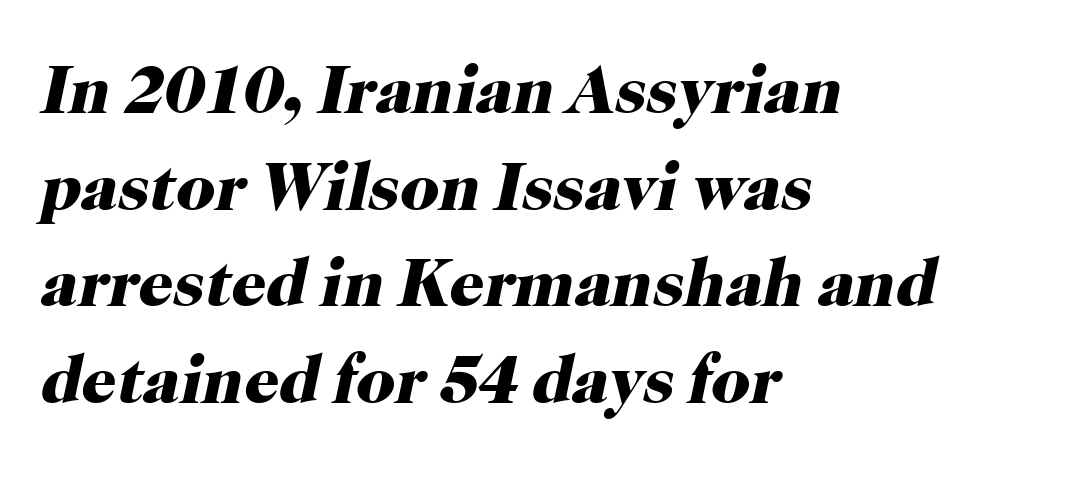
{"serif": "yes", "italic": "yes", "lean": "right", "slant_degrees": 12, "bold": "yes", "weight": "heavy", "width": "normal", "stroke_contrast": "high", "x_height": "medium", "monospaced": "no", "underline": "no", "align": "left", "line_spacing": "normal", "line_spacing_ratio": 1.42, "letter_spacing": "normal", "letter_spacing_em": 0.0, "glyph_px": 68}
